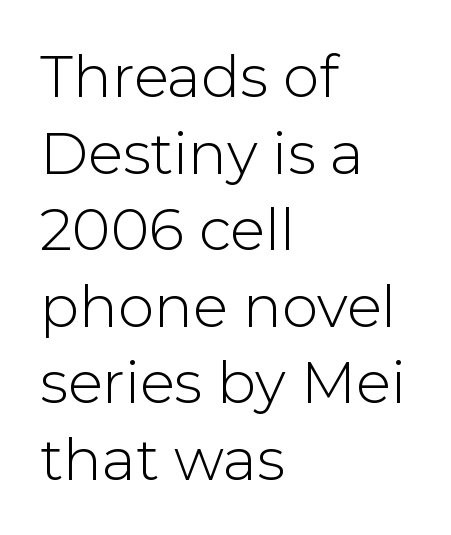
Serif or sans? Sans — the stroke terminals are bare. Ascenders rise straight up at ninety degrees. Standard letterfit; no display-style spreading of the glyphs. This sample has the flowing, uneven cadence of proportional lettering. The strip under each line holds only bare page. Layout note: lines flush left.
